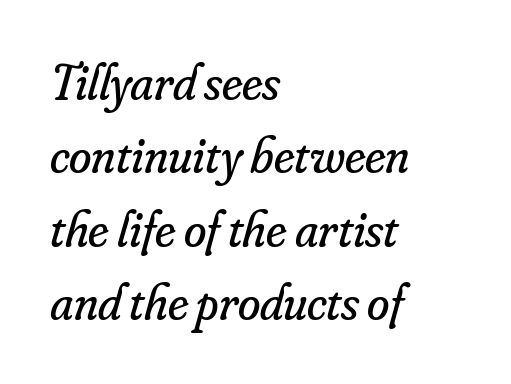
The image shows 51 px regular-weight serif type, italic (leaning right); set left-aligned, normal line spacing (1.44x), normal letter spacing, not underlined; low stroke contrast and a small x-height.
